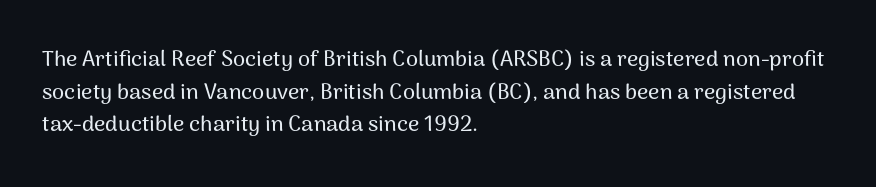
Q: Is the text italic (slanted)? A: No, it is upright.
Q: Is the text underlined? A: No.
Q: How is the paragraph aligned? A: Left-aligned.
Q: Is the spacing between letters normal or unusually wide? A: Normal.
Q: Is the spacing between lines tight, normal or loose? A: Normal.
